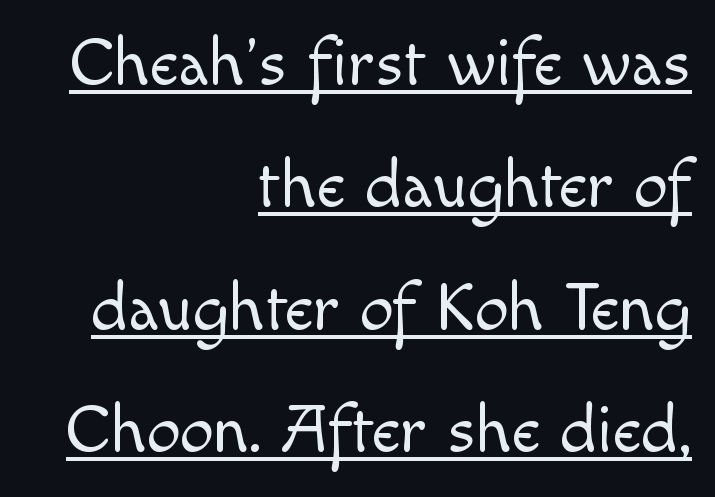
{"serif": "no", "italic": "no", "bold": "no", "weight": "light", "width": "normal", "x_height": "small", "monospaced": "no", "underline": "yes", "align": "right", "line_spacing_ratio": 1.8, "letter_spacing": "normal", "letter_spacing_em": 0.0, "glyph_px": 68}
